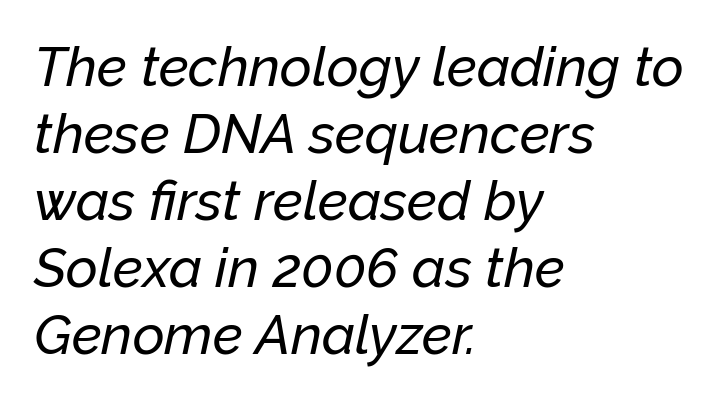
{"italic": "yes", "lean": "right", "slant_degrees": 12, "width": "normal", "stroke_contrast": "low", "x_height": "medium", "monospaced": "no", "underline": "no", "align": "left", "line_spacing_ratio": 1.22, "letter_spacing": "normal", "letter_spacing_em": 0.0, "glyph_px": 55}
